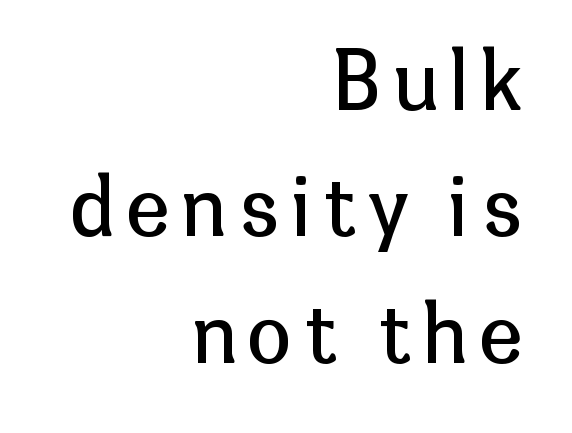
Horizontally, the lines are justified to the trailing edge only. Summary of vertical rhythm: regular, with standard interline spacing. Just letters on the line, the space beneath them empty. Stroke mass is kept to a normal reading level or below. Unlike a traditional serif, this face leaves its strokes unadorned. When letters stand straight like this, we call the style roman or upright.
